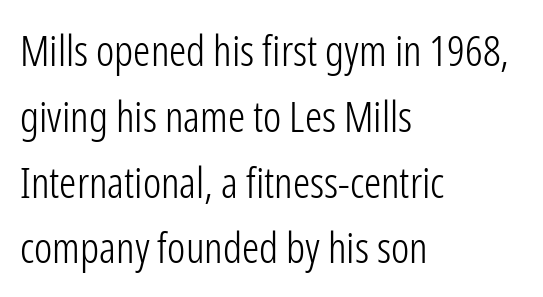
Note the varied advance widths — an 'i' is clearly narrower than an 'm'. A typesetter would label this face a sans. The typesetting does not lean heavy: it is not bold. Type without underlining. The type is set solid horizontally, with unmodified tracking. The font's upright variant was chosen for this text.
